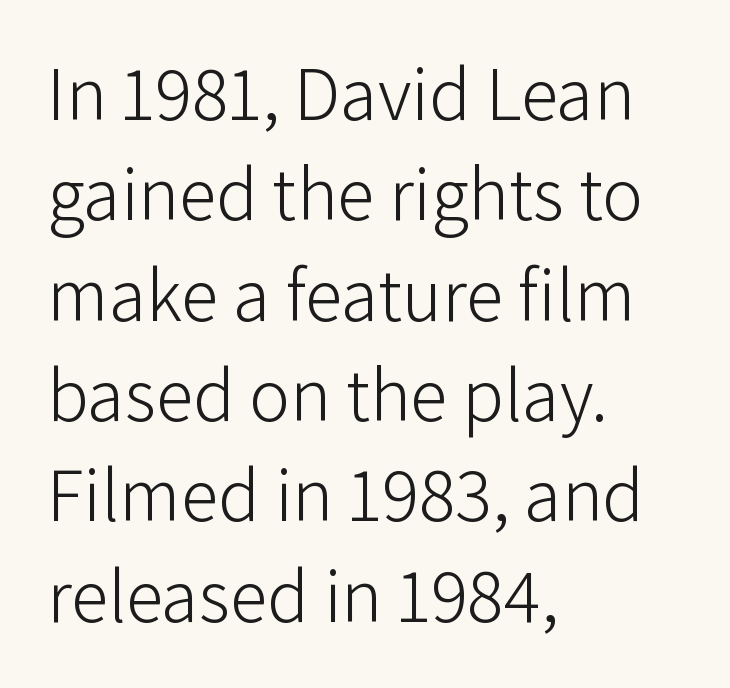
{"serif": "no", "italic": "no", "bold": "no", "weight": "light", "width": "normal", "stroke_contrast": "low", "x_height": "medium", "monospaced": "no", "underline": "no", "align": "left", "line_spacing": "normal", "line_spacing_ratio": 1.32, "letter_spacing": "normal", "letter_spacing_em": 0.0, "glyph_px": 76}
